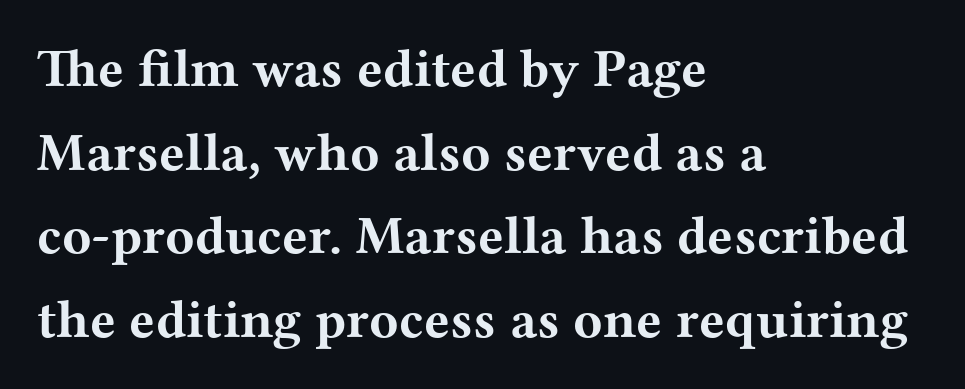
The rendering shows small feet on the letterforms — a serif design. The passage shown is not underscored anywhere. Thick stems and heavy bowls — unmistakably bold. Each letter keeps its own natural width here, so spacing adapts to shape. Each word holds together tightly as a unit, with standard inter-letter gaps. Line spacing here is normal.
